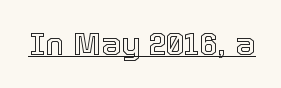
The image shows 32 px text type, upright; set normal letter spacing, underlined; a medium x-height.
